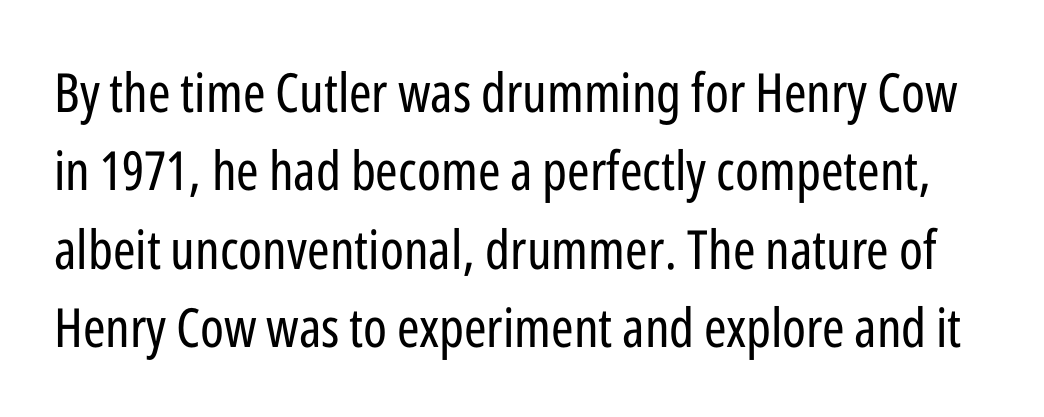
Q: Is the text bold? A: No.
Q: Is the text italic (slanted)? A: No, it is upright.
Q: Is the typeface a serif or a sans-serif typeface? A: Sans-serif.
Q: Is the text underlined? A: No.
Q: Is the spacing between letters normal or unusually wide? A: Normal.
Q: Is the spacing between lines tight, normal or loose? A: Normal.
Q: Width (condensed, normal, or wide)? A: Condensed.
Q: Stroke contrast? A: Low.
Q: x-height? A: Medium.
Q: Monospaced? A: No.
